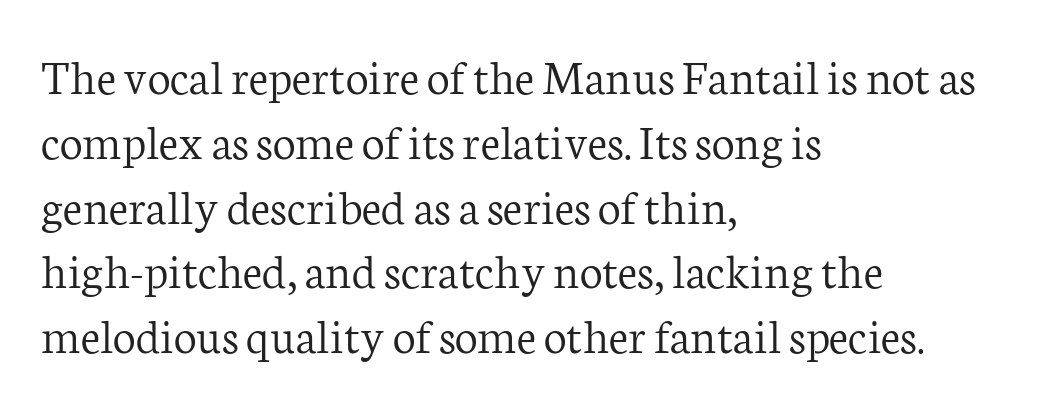
Q: Is the text bold? A: No.
Q: Is the text italic (slanted)? A: No, it is upright.
Q: Is the typeface a serif or a sans-serif typeface? A: Serif.
Q: Is the text underlined? A: No.
Q: How is the paragraph aligned? A: Left-aligned.
Q: Is the spacing between letters normal or unusually wide? A: Normal.
Q: Is the spacing between lines tight, normal or loose? A: Normal.
Q: Width (condensed, normal, or wide)? A: Normal.
Q: Stroke contrast? A: Low.
Q: x-height? A: Medium.
Q: Monospaced? A: No.
